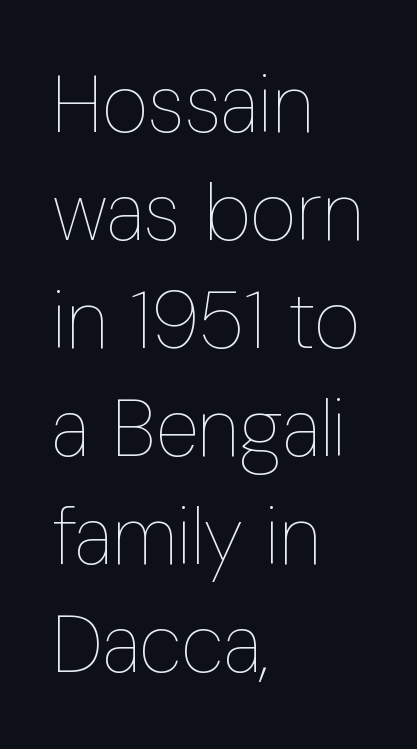
{"italic": "no", "bold": "no", "weight": "thin", "width": "condensed", "stroke_contrast": "low", "x_height": "medium", "monospaced": "no", "underline": "no", "align": "left", "line_spacing": "normal", "line_spacing_ratio": 1.35, "letter_spacing": "normal", "letter_spacing_em": 0.0, "glyph_px": 80}
